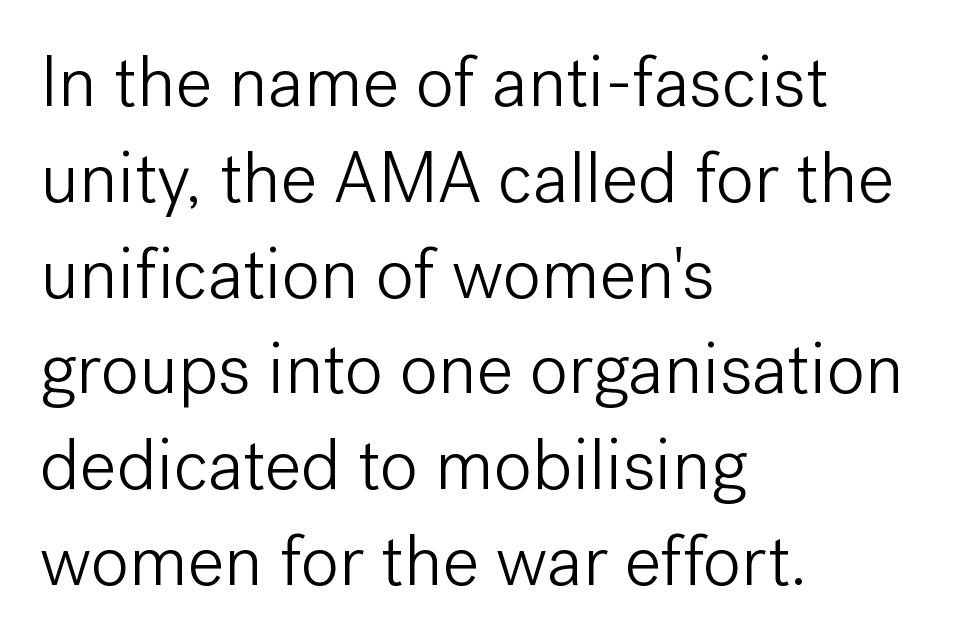
The image shows 72 px light sans-serif type, upright; set left-aligned, normal line spacing (1.33x), normal letter spacing, not underlined; low stroke contrast and a medium x-height.
